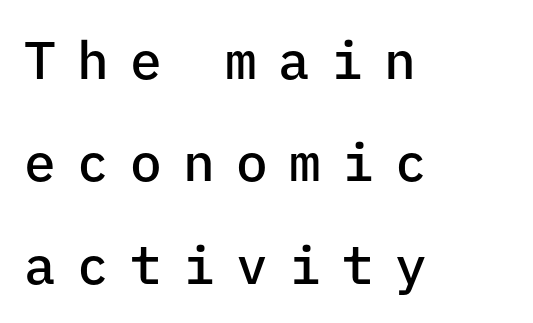
The image shows 53 px semibold sans-serif type, upright, monospaced; set left-aligned, loose line spacing (1.93x), unusually wide letter spacing (+0.4 em), not underlined; low stroke contrast and a medium x-height.
